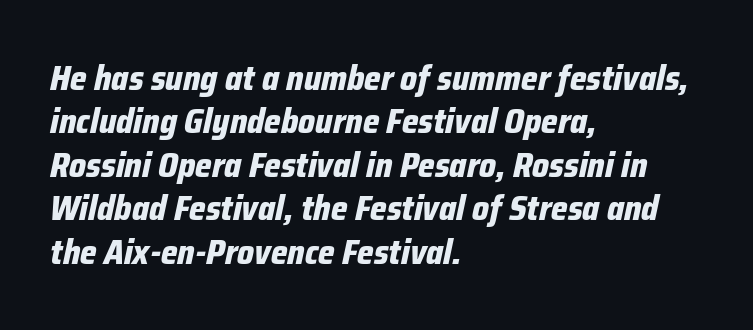
{"italic": "yes", "lean": "right", "slant_degrees": 12, "bold": "yes", "weight": "bold", "width": "condensed", "stroke_contrast": "low", "x_height": "medium", "monospaced": "no", "underline": "no", "align": "left", "line_spacing_ratio": 1.24, "letter_spacing": "normal", "letter_spacing_em": 0.0, "glyph_px": 35}
